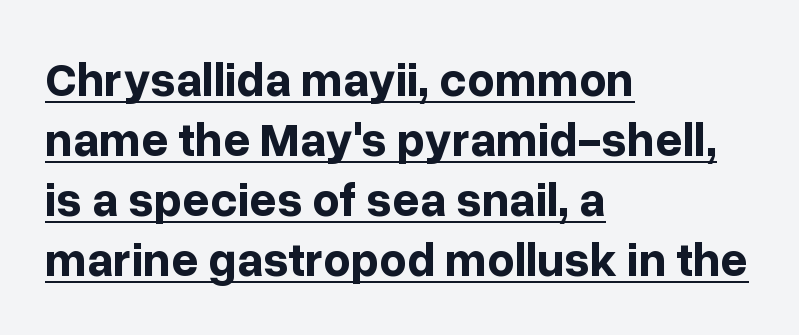
Emphasis by weight is at full strength: bold. Look at the bottom of the vertical strokes: they stop flat, with no serifs. Looks like regular typesetting: each glyph gets only the width it needs. The lines sit at an ordinary, default distance from one another. The rendering uses the underline text-decoration. Look at the tracking — it's just the regular setting, nothing added.
